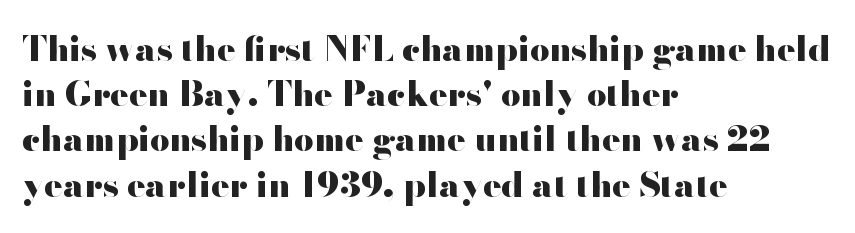
{"serif": "no", "italic": "no", "bold": "yes", "weight": "heavy", "width": "wide", "stroke_contrast": "high", "x_height": "small", "monospaced": "no", "underline": "no", "align": "left", "line_spacing": "normal", "line_spacing_ratio": 1.33, "letter_spacing": "normal", "letter_spacing_em": 0.0, "glyph_px": 34}
